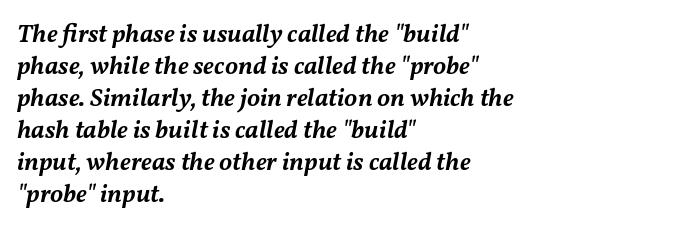
Typesetter's note: demi weight, one step under bold. Does extra space separate the letters? No, they use regular spacing. Any mark beneath the type? The region is blank. These lines were composed using italics. Caption: multi-line text, flush left, ragged right.
